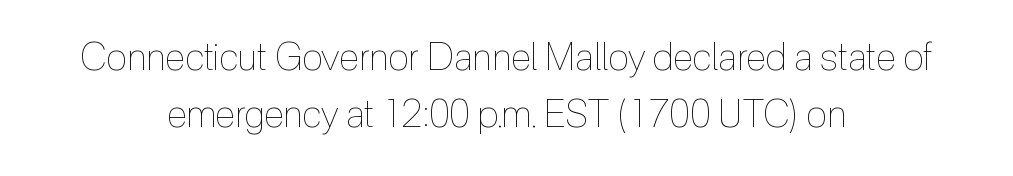
Posture: vertical. Default kerning and tracking; the words read as compact shapes. The rag falls on both sides of this text block equally. Descender tails drop into unmarked territory.
